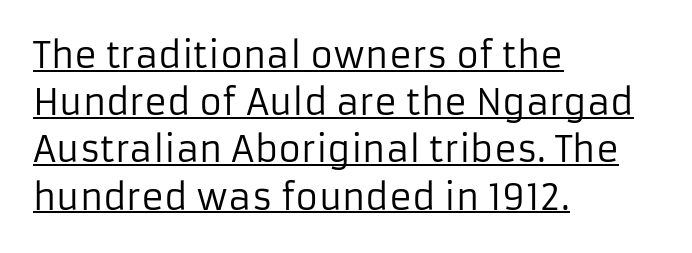
{"serif": "no", "italic": "no", "bold": "no", "weight": "regular", "width": "normal", "stroke_contrast": "low", "x_height": "medium", "monospaced": "no", "underline": "yes", "align": "left", "line_spacing": "normal", "line_spacing_ratio": 1.35, "letter_spacing": "normal", "letter_spacing_em": 0.0, "glyph_px": 35}
